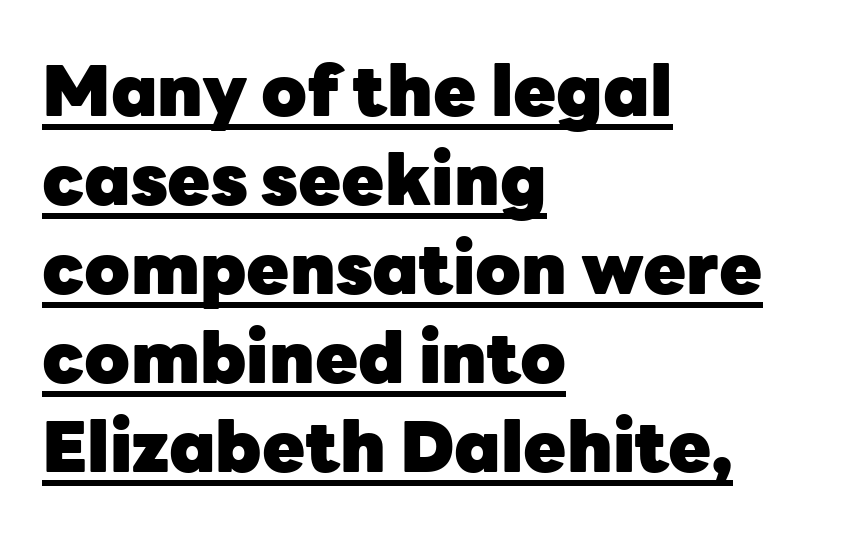
The image shows 70 px heavy sans-serif type, upright; set left-aligned, normal line spacing (1.27x), normal letter spacing, underlined; low stroke contrast and a medium x-height.
